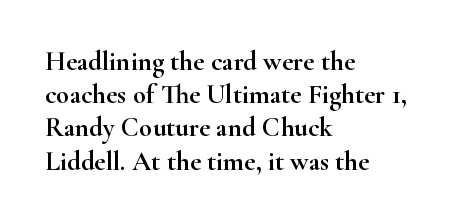
{"italic": "no", "underline": "no", "align": "left", "line_spacing_ratio": 1.23, "letter_spacing": "normal", "letter_spacing_em": 0.0, "glyph_px": 27}
